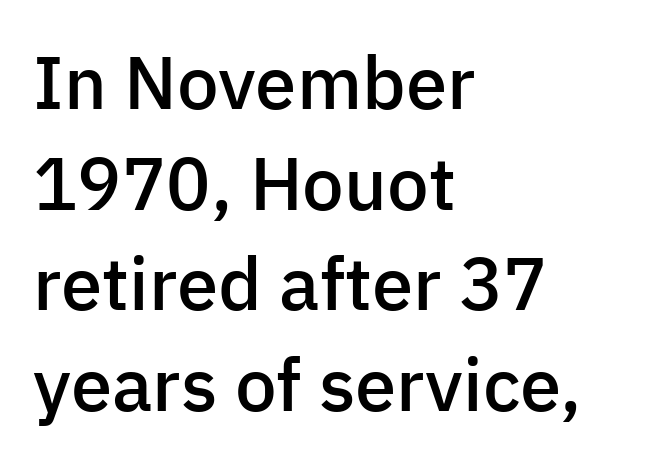
{"serif": "no", "italic": "no", "bold": "semi", "weight": "semibold", "width": "normal", "stroke_contrast": "low", "x_height": "medium", "monospaced": "no", "underline": "no", "align": "left", "line_spacing": "normal", "line_spacing_ratio": 1.36, "letter_spacing": "normal", "letter_spacing_em": 0.0, "glyph_px": 74}
